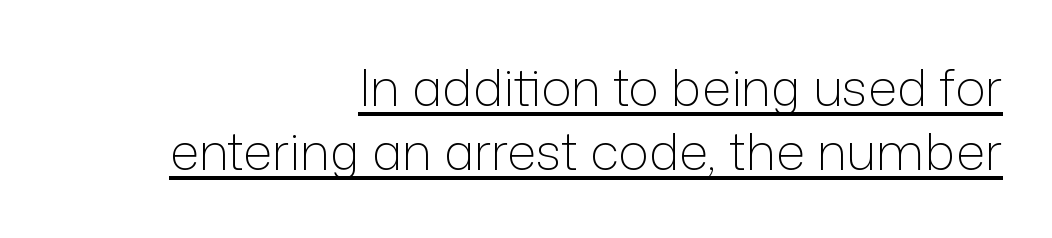
{"serif": "no", "italic": "no", "bold": "no", "weight": "light", "width": "normal", "stroke_contrast": "low", "x_height": "medium", "monospaced": "no", "underline": "yes", "align": "right", "line_spacing": "normal", "line_spacing_ratio": 1.26, "letter_spacing": "normal", "letter_spacing_em": 0.0, "glyph_px": 51}
